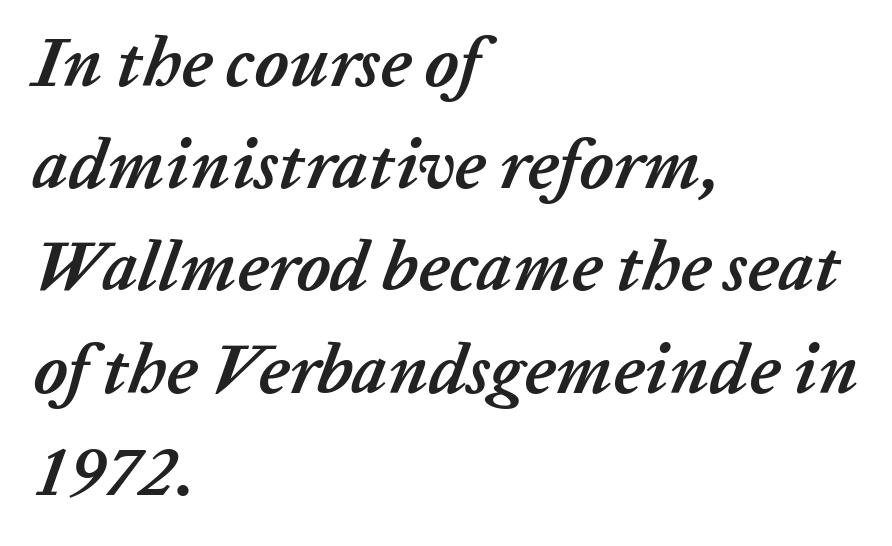
The image shows 70 px semibold type, italic (leaning right); set left-aligned, normal line spacing (1.46x), normal letter spacing, not underlined; low stroke contrast and a medium x-height.
